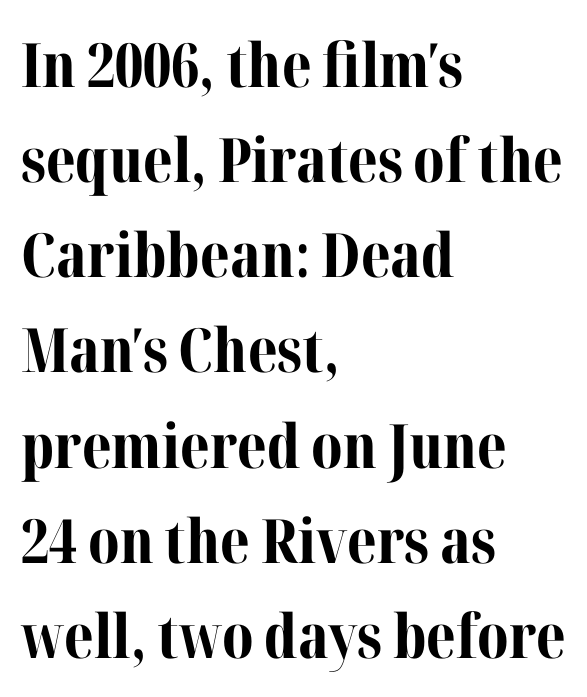
Q: Is the text bold? A: Yes.
Q: Is the text italic (slanted)? A: No, it is upright.
Q: Is the typeface a serif or a sans-serif typeface? A: Serif.
Q: Is the text underlined? A: No.
Q: How is the paragraph aligned? A: Left-aligned.
Q: Is the spacing between letters normal or unusually wide? A: Normal.
Q: Is the spacing between lines tight, normal or loose? A: Normal.
Q: Width (condensed, normal, or wide)? A: Normal.
Q: Stroke contrast? A: Medium.
Q: x-height? A: Medium.
Q: Monospaced? A: No.
